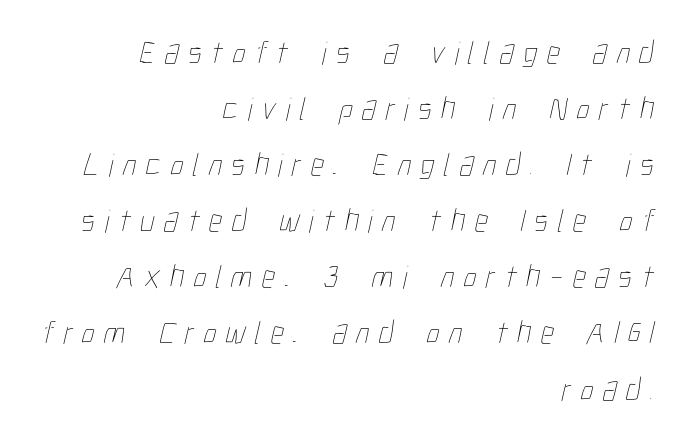
A flush-right, rag-left setting is used for this passage. Line spacing here is normal. A clean baseline with only descenders dipping below it. Varying glyph widths throughout — classic text-font behaviour. The face used here is rendered with a markedly widened letterfit. Weight class: somewhere from thin through regular.
